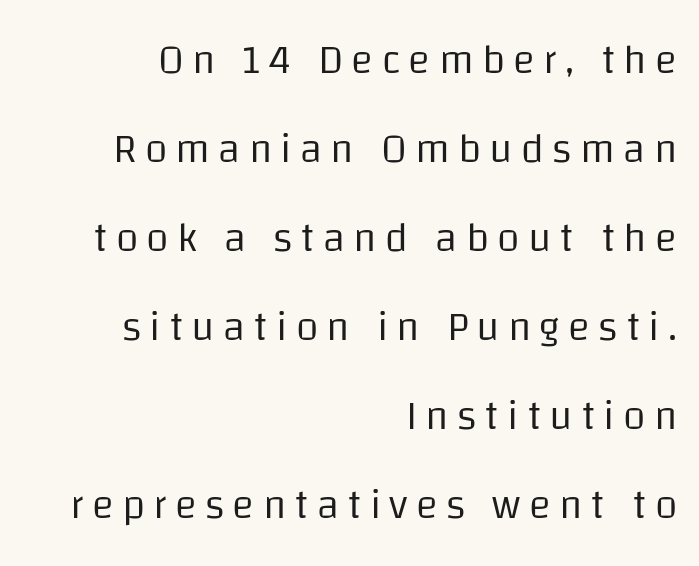
{"serif": "no", "italic": "no", "bold": "no", "weight": "regular", "width": "normal", "stroke_contrast": "low", "x_height": "large", "monospaced": "no", "underline": "no", "align": "right", "line_spacing": "loose", "line_spacing_ratio": 2.17, "letter_spacing": "wide", "letter_spacing_em": 0.2, "glyph_px": 41}
